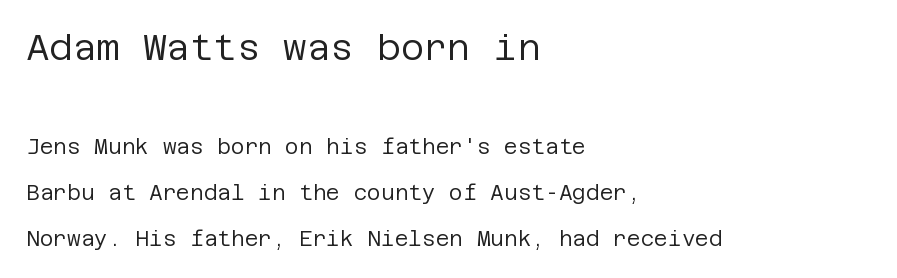
{"serif": "no", "italic": "no", "bold": "no", "weight": "regular", "width": "normal", "stroke_contrast": "low", "x_height": "large", "underline": "no", "align": "left", "line_spacing": "loose", "line_spacing_ratio": 2.2, "letter_spacing": "normal", "letter_spacing_em": 0.0, "larger_block": "first", "size_ratio": 1.71, "glyph_px": 36}
